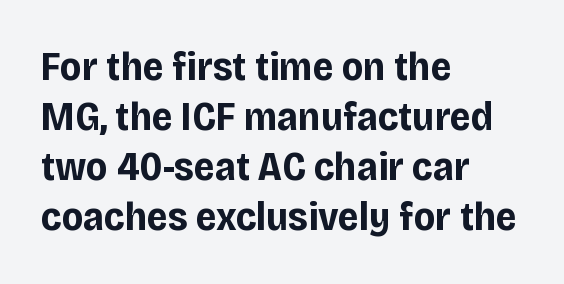
{"serif": "no", "italic": "no", "bold": "yes", "weight": "bold", "width": "normal", "stroke_contrast": "low", "x_height": "large", "monospaced": "no", "underline": "no", "align": "left", "line_spacing_ratio": 1.22, "letter_spacing": "normal", "letter_spacing_em": 0.0, "glyph_px": 41}
